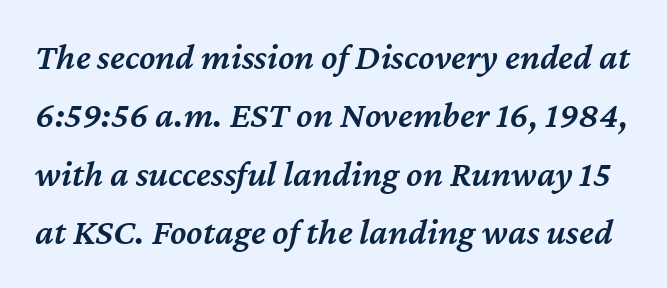
Q: Is the text bold? A: Semi-bold.
Q: Is the text italic (slanted)? A: Yes, it leans right by about 12 degrees.
Q: Is the text underlined? A: No.
Q: Is the spacing between letters normal or unusually wide? A: Normal.
Q: Is the spacing between lines tight, normal or loose? A: Normal.
Q: Width (condensed, normal, or wide)? A: Normal.
Q: Stroke contrast? A: Medium.
Q: x-height? A: Medium.
Q: Monospaced? A: No.
